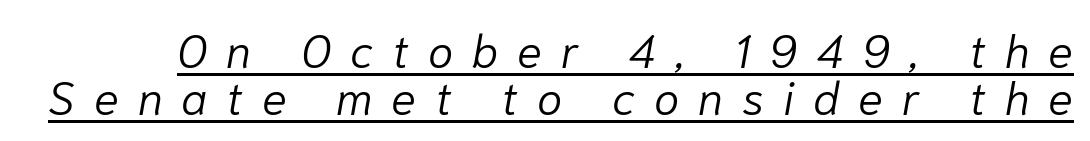
If you drew a line through each stem, it would be angled. Letter spacing: wide. Is there much room between lines? No — they nearly touch. No heavy texture on the line: the type isn't bold. Underlining? Definitely there.
